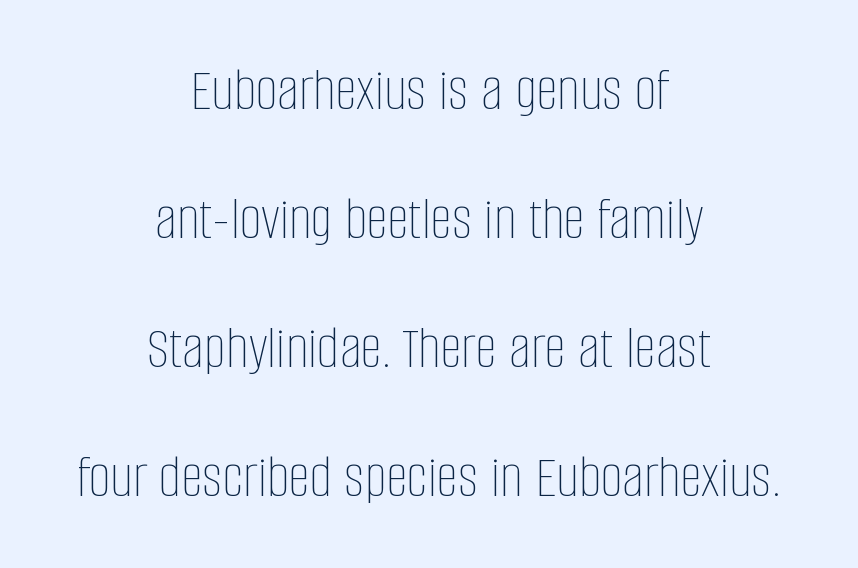
Characters follow at the spacing the type designer built in. The letters advance in unequal steps, a hallmark of proportional type. Posture: straight, roman, zero tilt. Only glyphs here, with clear space below each row. Layout note: lines centered. Nothing heavy about these letters — not bold at all.
